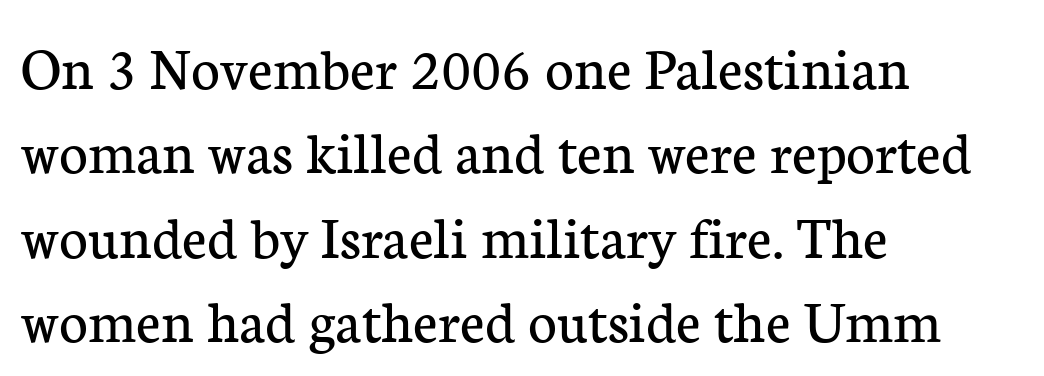
Q: Is the text bold? A: No.
Q: Is the text italic (slanted)? A: No, it is upright.
Q: Is the typeface a serif or a sans-serif typeface? A: Serif.
Q: Is the text underlined? A: No.
Q: How is the paragraph aligned? A: Left-aligned.
Q: Is the spacing between letters normal or unusually wide? A: Normal.
Q: Is the spacing between lines tight, normal or loose? A: Normal.
Q: Width (condensed, normal, or wide)? A: Normal.
Q: Stroke contrast? A: Low.
Q: x-height? A: Medium.
Q: Monospaced? A: No.
